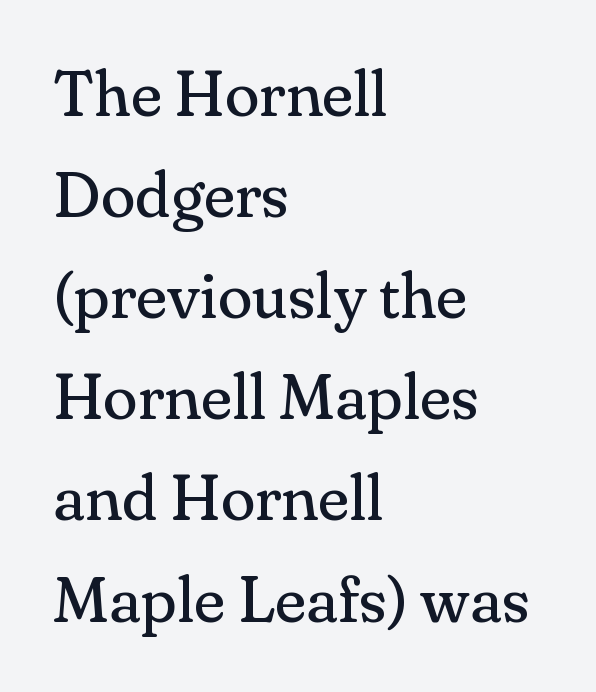
Observe the ordinary spacing: letters are neighbours, not strangers. Ordinary non-slanted type is in use. On a weight scale, this lands at 450 or below. If you drew a ruler down the left edge, every line would touch it.
